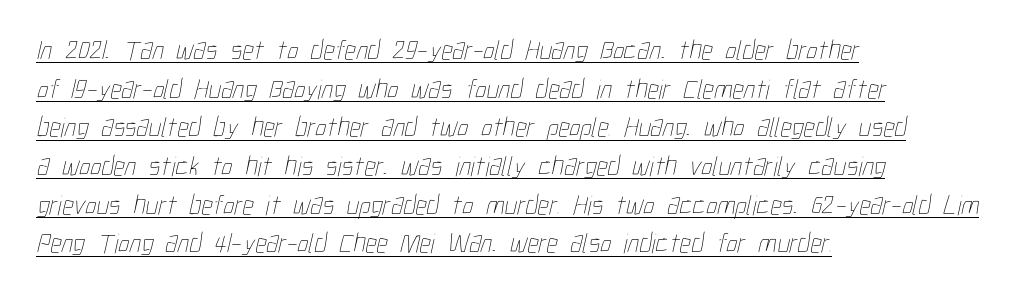
Does the copy run flush right? No — it runs flush left. This reads as an unemphasized weight, regular at the heaviest. You can see a thin bar hugging the bottom of the glyphs. Do the characters align in a grid? No, the font is proportional. The rendering uses a moderate line-height, typical for paragraphs.
